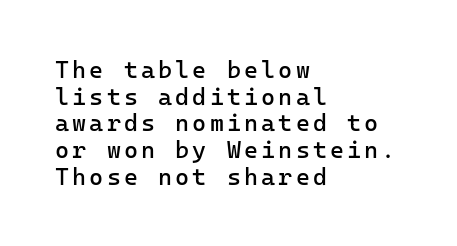
Q: Is the text bold? A: No.
Q: Is the text italic (slanted)? A: No, it is upright.
Q: Is the text underlined? A: No.
Q: How is the paragraph aligned? A: Left-aligned.
Q: Is the spacing between lines tight, normal or loose? A: Tight.
